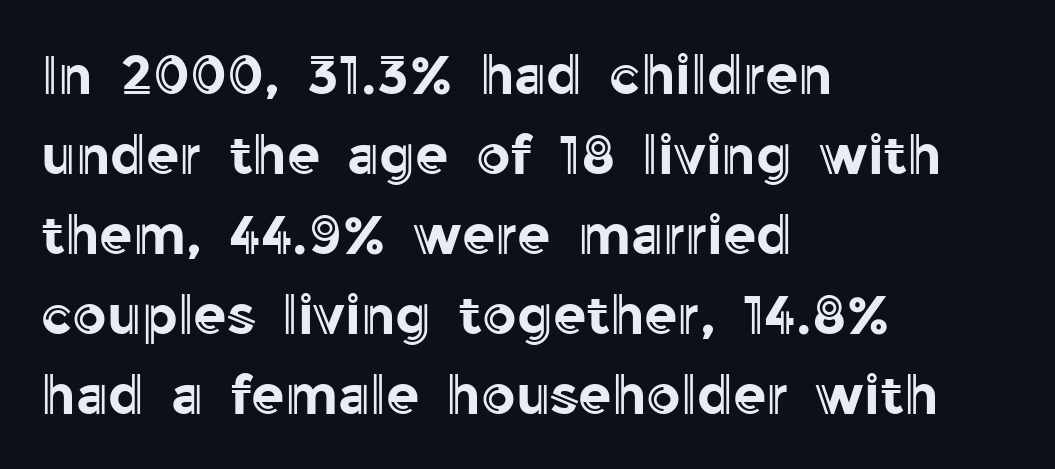
Q: Is the text italic (slanted)? A: No, it is upright.
Q: Is the text underlined? A: No.
Q: How is the paragraph aligned? A: Left-aligned.
Q: Is the spacing between letters normal or unusually wide? A: Normal.
Q: Is the spacing between lines tight, normal or loose? A: Normal.
Q: Width (condensed, normal, or wide)? A: Normal.
Q: x-height? A: Medium.
Q: Monospaced? A: No.
